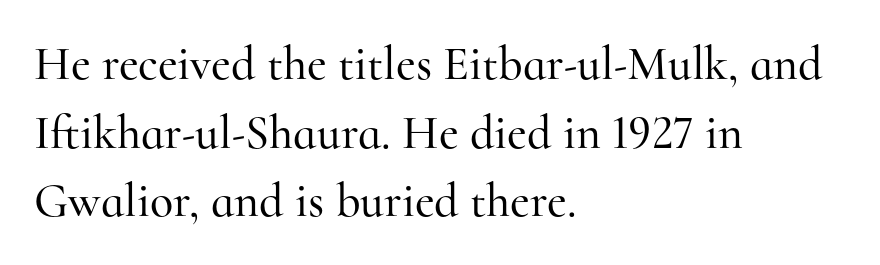
The image shows 48 px serif type, upright; set left-aligned, normal line spacing (1.43x), normal letter spacing, not underlined; high stroke contrast and a small x-height.
